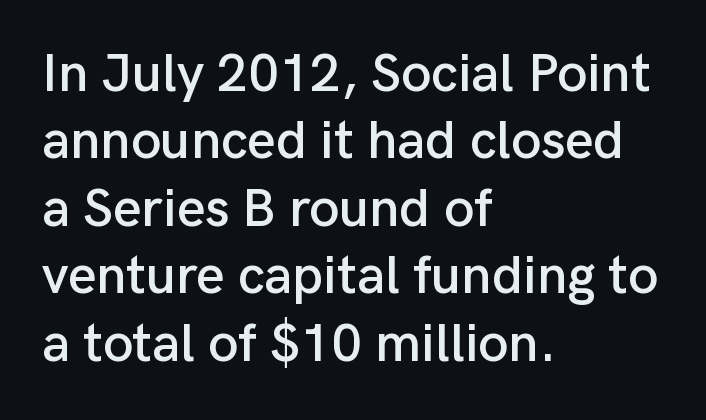
Q: Is the text italic (slanted)? A: No, it is upright.
Q: Is the typeface a serif or a sans-serif typeface? A: Sans-serif.
Q: Is the text underlined? A: No.
Q: How is the paragraph aligned? A: Left-aligned.
Q: Is the spacing between letters normal or unusually wide? A: Normal.
Q: Is the spacing between lines tight, normal or loose? A: Normal.
Q: Width (condensed, normal, or wide)? A: Normal.
Q: Stroke contrast? A: Low.
Q: x-height? A: Medium.
Q: Monospaced? A: No.
